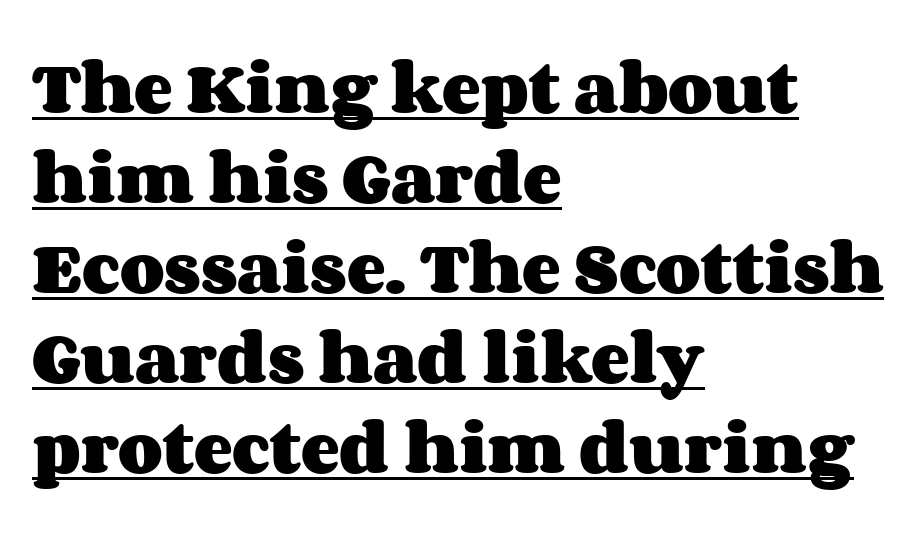
{"italic": "no", "bold": "yes", "weight": "heavy", "width": "wide", "stroke_contrast": "medium", "x_height": "large", "monospaced": "no", "underline": "yes", "align": "left", "line_spacing": "normal", "line_spacing_ratio": 1.55, "letter_spacing": "normal", "letter_spacing_em": 0.0, "glyph_px": 58}
